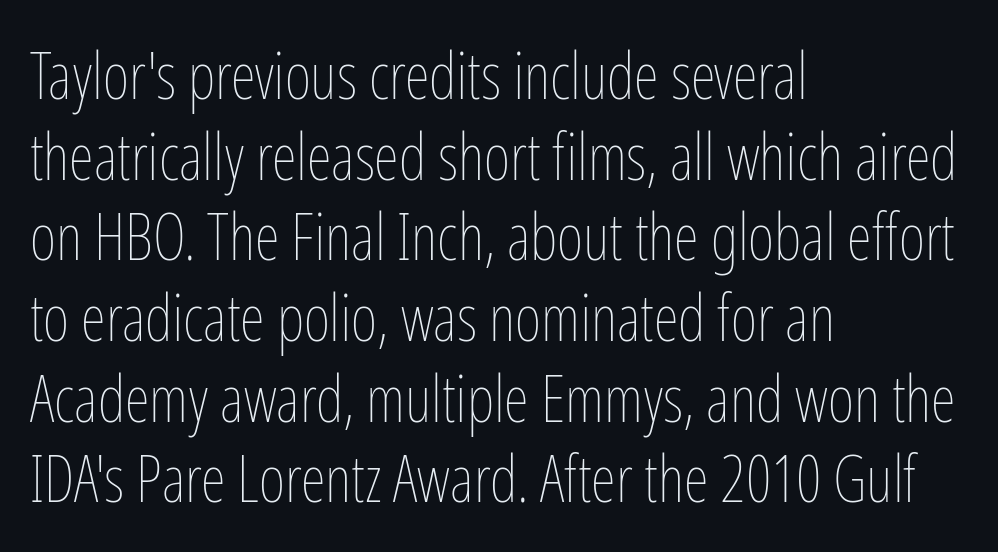
{"italic": "no", "bold": "no", "weight": "thin", "width": "condensed", "stroke_contrast": "low", "x_height": "medium", "monospaced": "no", "underline": "no", "align": "left", "line_spacing": "normal", "line_spacing_ratio": 1.26, "letter_spacing": "normal", "letter_spacing_em": 0.0, "glyph_px": 64}
